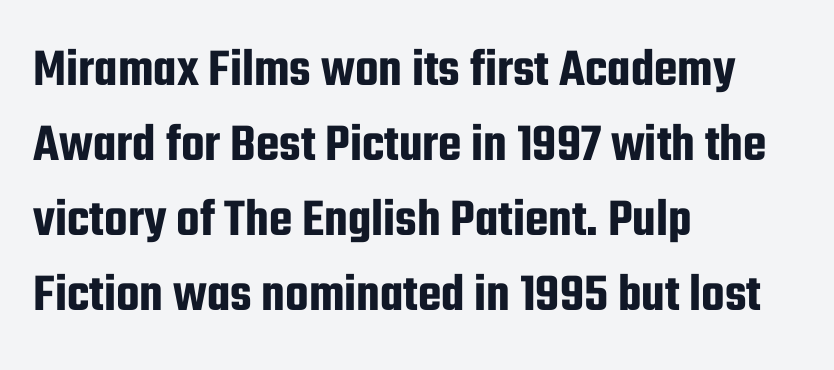
The image shows 54 px condensed sans-serif type, upright; set left-aligned, normal line spacing (1.39x), normal letter spacing, not underlined; low stroke contrast and a medium x-height.
